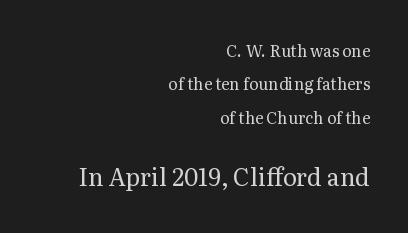
The type is set solid horizontally, with unmodified tracking. A great deal of white space separates one row of letters from the next. Leftover space on each line is placed entirely before the opening word. Stem width sits at or under what a default text font uses. Type without underlining.
